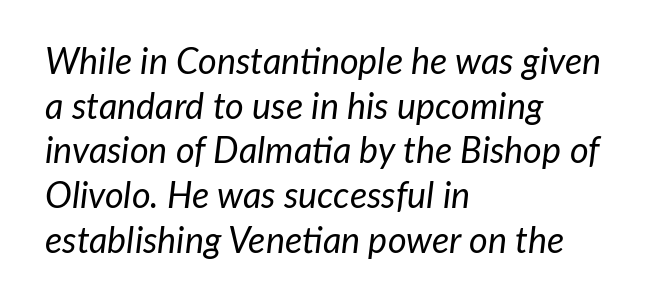
Nobody touched the tracking dial on this one. The specimen omits any rule beneath the text block's lines. Italic: yes, the glyphs are oblique. Is this a fixed-width face? No — the glyphs have proportional, varying widths. Weight: in the light-to-regular range. The rag falls on the right side of this text block.
